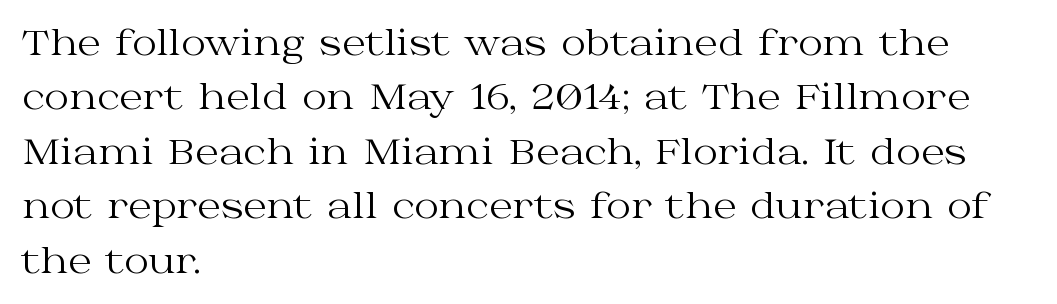
{"serif": "yes", "italic": "no", "bold": "no", "weight": "regular", "width": "wide", "stroke_contrast": "medium", "x_height": "medium", "monospaced": "no", "underline": "no", "align": "left", "line_spacing": "normal", "line_spacing_ratio": 1.6, "letter_spacing": "normal", "letter_spacing_em": 0.0, "glyph_px": 34}
